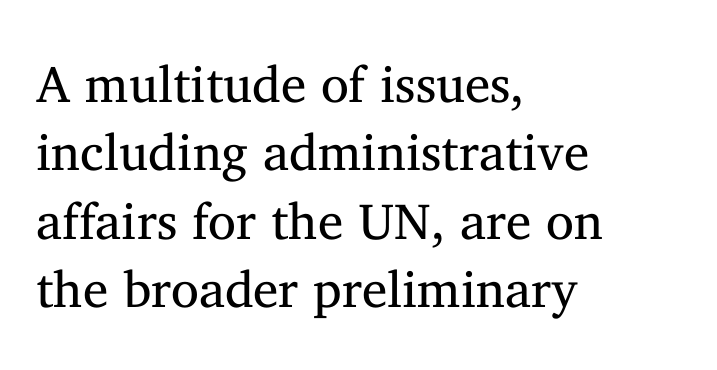
Q: Is the text bold? A: No.
Q: Is the text italic (slanted)? A: No, it is upright.
Q: Is the typeface a serif or a sans-serif typeface? A: Serif.
Q: Is the text underlined? A: No.
Q: How is the paragraph aligned? A: Left-aligned.
Q: Is the spacing between letters normal or unusually wide? A: Normal.
Q: Is the spacing between lines tight, normal or loose? A: Normal.
Q: Width (condensed, normal, or wide)? A: Normal.
Q: Stroke contrast? A: Medium.
Q: x-height? A: Medium.
Q: Monospaced? A: No.
